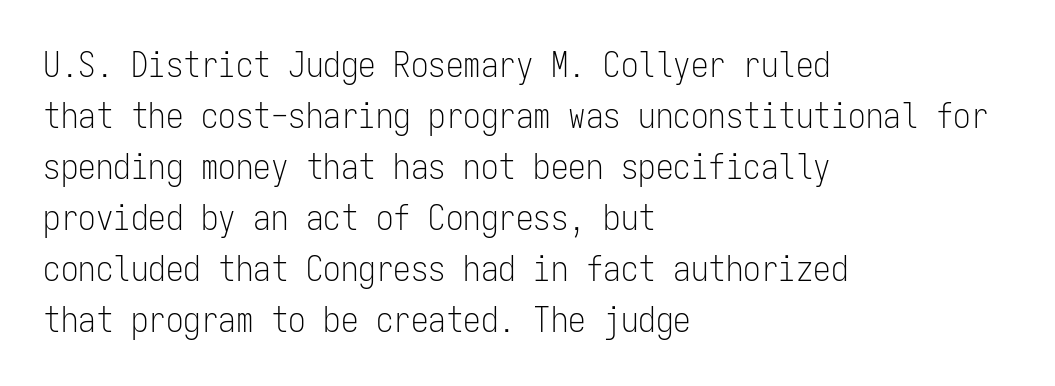
The image shows 35 px light, condensed sans-serif type, upright, monospaced; set left-aligned, normal line spacing (1.46x), normal letter spacing, not underlined; low stroke contrast and a medium x-height.
